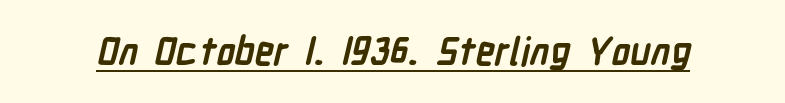
Q: Is the text bold? A: Yes.
Q: Is the typeface a serif or a sans-serif typeface? A: Sans-serif.
Q: Is the text underlined? A: Yes.
Q: Is the spacing between letters normal or unusually wide? A: Normal.
Q: Width (condensed, normal, or wide)? A: Condensed.
Q: Stroke contrast? A: Low.
Q: x-height? A: Medium.
Q: Monospaced? A: No.
